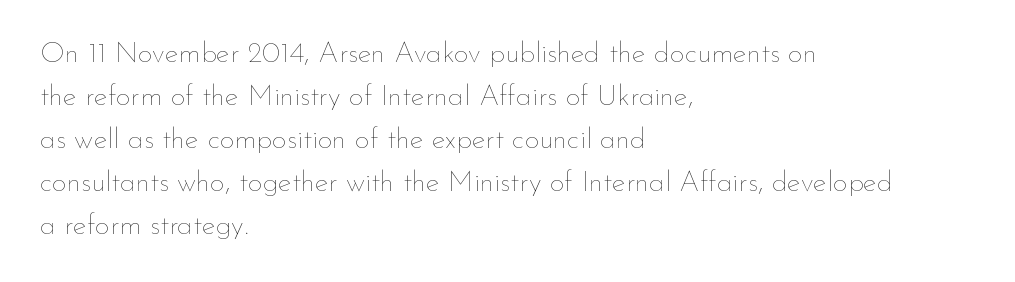
Q: Is the text bold? A: No.
Q: Is the text italic (slanted)? A: No, it is upright.
Q: Is the text underlined? A: No.
Q: How is the paragraph aligned? A: Left-aligned.
Q: Is the spacing between letters normal or unusually wide? A: Normal.
Q: Is the spacing between lines tight, normal or loose? A: Normal.
Q: Width (condensed, normal, or wide)? A: Normal.
Q: Stroke contrast? A: Low.
Q: x-height? A: Small.
Q: Monospaced? A: No.
